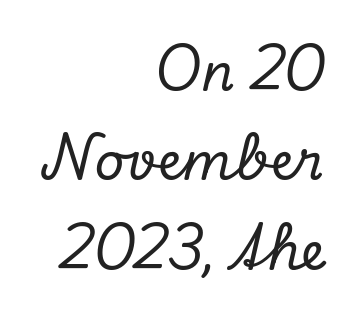
{"serif": "yes", "italic": "yes", "lean": "right", "slant_degrees": 13, "width": "normal", "stroke_contrast": "low", "x_height": "small", "monospaced": "no", "underline": "no", "align": "right", "line_spacing_ratio": 1.72, "letter_spacing": "normal", "letter_spacing_em": 0.0, "glyph_px": 52}
